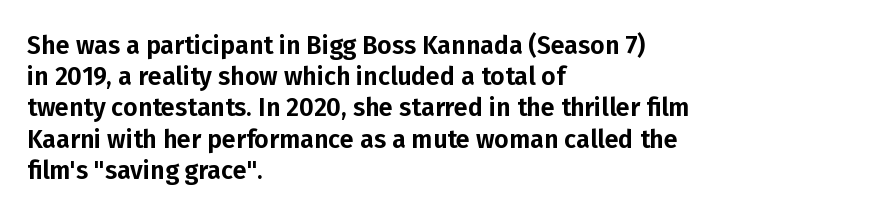
The image shows 25 px text type, upright; set left-aligned, normal line spacing (1.25x), normal letter spacing, not underlined.
